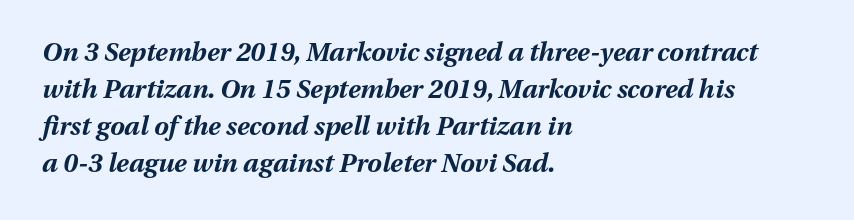
The image shows 26 px bold type, italic (leaning right); set left-aligned, normal line spacing (1.42x), normal letter spacing, not underlined.
